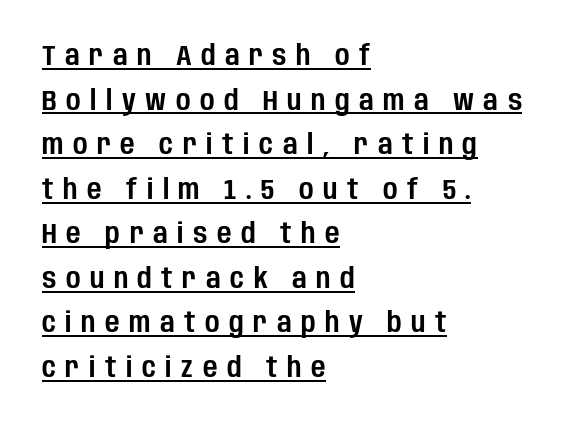
{"serif": "no", "italic": "no", "width": "condensed", "stroke_contrast": "low", "x_height": "large", "monospaced": "no", "underline": "yes", "align": "left", "line_spacing": "normal", "line_spacing_ratio": 1.59, "letter_spacing": "wide", "letter_spacing_em": 0.34, "glyph_px": 28}
